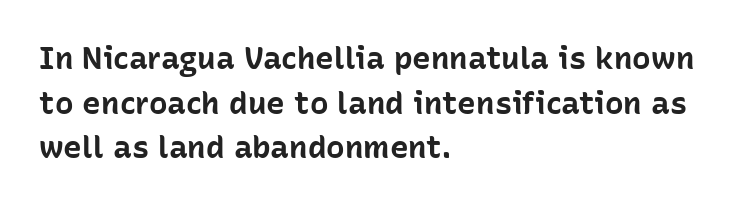
Q: Is the text bold? A: Yes.
Q: Is the text italic (slanted)? A: No, it is upright.
Q: Is the typeface a serif or a sans-serif typeface? A: Sans-serif.
Q: Is the text underlined? A: No.
Q: How is the paragraph aligned? A: Left-aligned.
Q: Is the spacing between letters normal or unusually wide? A: Normal.
Q: Is the spacing between lines tight, normal or loose? A: Normal.
Q: Width (condensed, normal, or wide)? A: Normal.
Q: Stroke contrast? A: Low.
Q: x-height? A: Medium.
Q: Monospaced? A: No.
